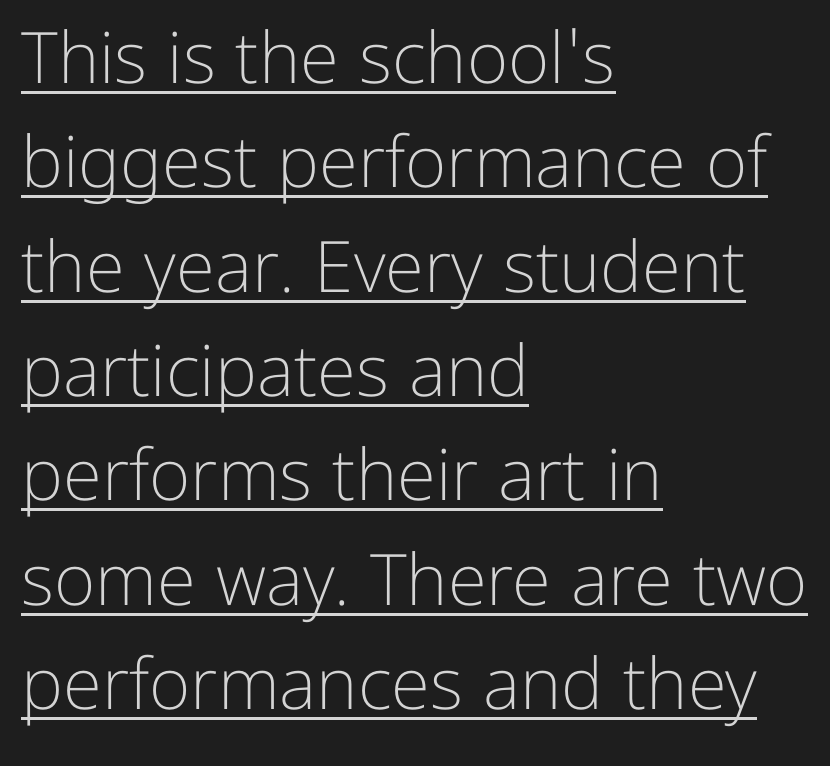
The image shows 71 px light sans-serif type, upright; set left-aligned, normal line spacing (1.47x), normal letter spacing, underlined; low stroke contrast and a medium x-height.
